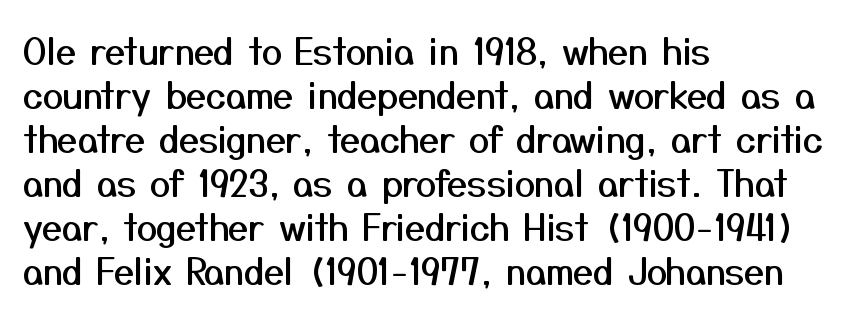
The letters sit at their default tracking, neither squeezed nor spread. Looks like regular typesetting: each glyph gets only the width it needs. Every stem runs plumb, perpendicular to the baseline. The text block is weighted toward the left margin, trailing off unevenly rightward.
